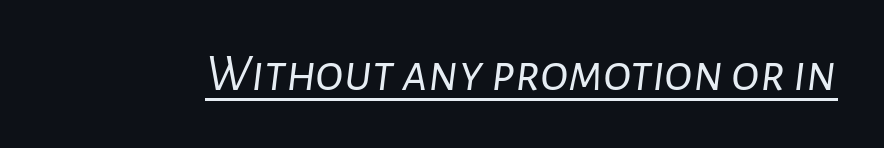
Q: Is the text bold? A: No.
Q: Is the text italic (slanted)? A: Yes, it leans right by about 7 degrees.
Q: Is the text underlined? A: Yes.
Q: Is the spacing between letters normal or unusually wide? A: Normal.
Q: Width (condensed, normal, or wide)? A: Normal.
Q: Stroke contrast? A: Low.
Q: x-height? A: Medium.
Q: Monospaced? A: No.
